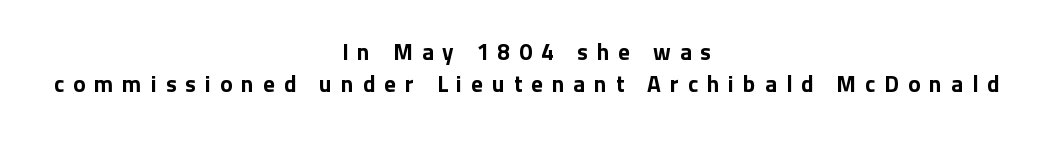
Inter-character spacing is expanded well beyond the font's built-in metrics. The line-height multiplier appears to be the usual default. Descenders are the only things crossing below the line. When letters stand straight like this, we call the style roman or upright. The paragraph has two soft edges and a firm central axis.
